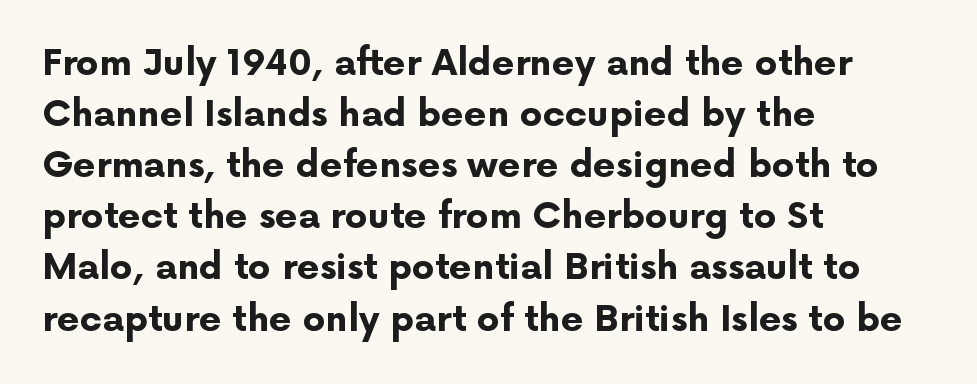
The type family on display is of the sans-serif kind. The rows are spaced the way most documents space them. Check under the words: just untouched page. Caption: multi-line text, flush left, ragged right. These lines are rendered in a variable-pitch font. In terms of posture, this sample is upright.
